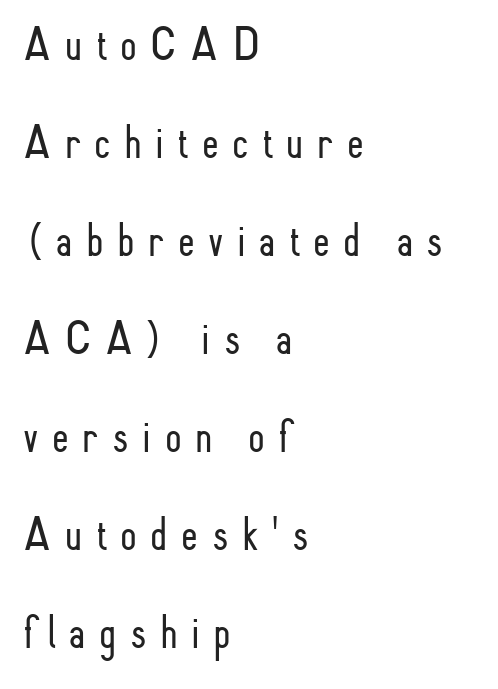
{"serif": "no", "italic": "no", "bold": "no", "weight": "light", "width": "condensed", "stroke_contrast": "low", "x_height": "small", "monospaced": "no", "underline": "no", "align": "left", "line_spacing": "loose", "line_spacing_ratio": 2.04, "letter_spacing": "wide", "letter_spacing_em": 0.28, "glyph_px": 48}
